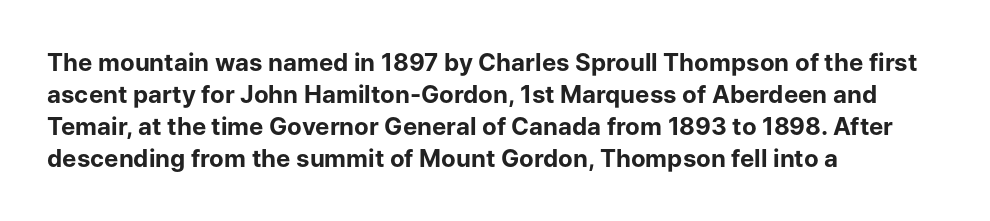
Heavy-handed strokes throughout: this text is bold. Ordinary non-slanted type is in use. The text block is weighted toward the left margin, trailing off unevenly rightward. Students, observe: this is what conventionally led text looks like. Students, note that the glyphs here touch the page at normal intervals. The words here are not underlined.
